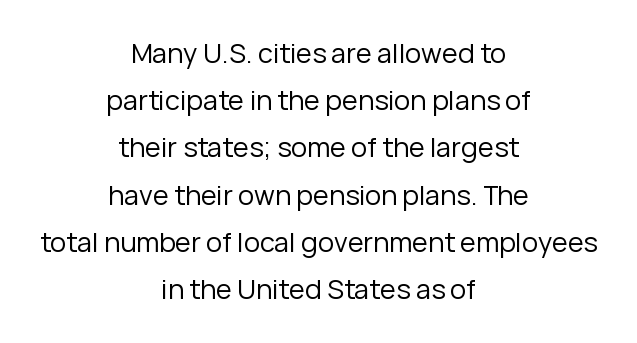
The image shows 27 px text type, upright; set centered, line spacing 1.75x, normal letter spacing, not underlined.
